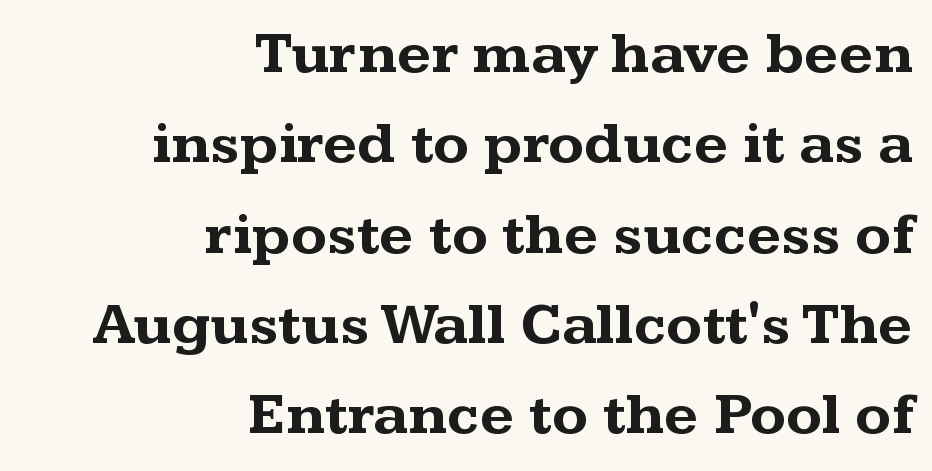
Q: Is the text bold? A: Yes.
Q: Is the text italic (slanted)? A: No, it is upright.
Q: Is the typeface a serif or a sans-serif typeface? A: Serif.
Q: Is the text underlined? A: No.
Q: How is the paragraph aligned? A: Right-aligned.
Q: Is the spacing between letters normal or unusually wide? A: Normal.
Q: Is the spacing between lines tight, normal or loose? A: Normal.
Q: Width (condensed, normal, or wide)? A: Wide.
Q: Stroke contrast? A: Medium.
Q: x-height? A: Medium.
Q: Monospaced? A: No.
